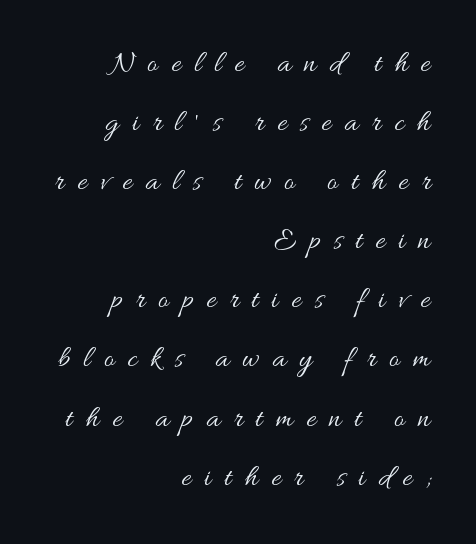
The rendering inserts visible extra space after every character. Weight: not bold — regular or lighter. Is there much room between lines? Yes — plenty of vertical air separates them. Descenders hang freely into open space. The setting favours the right margin, as signatures and pull-quotes sometimes do.
